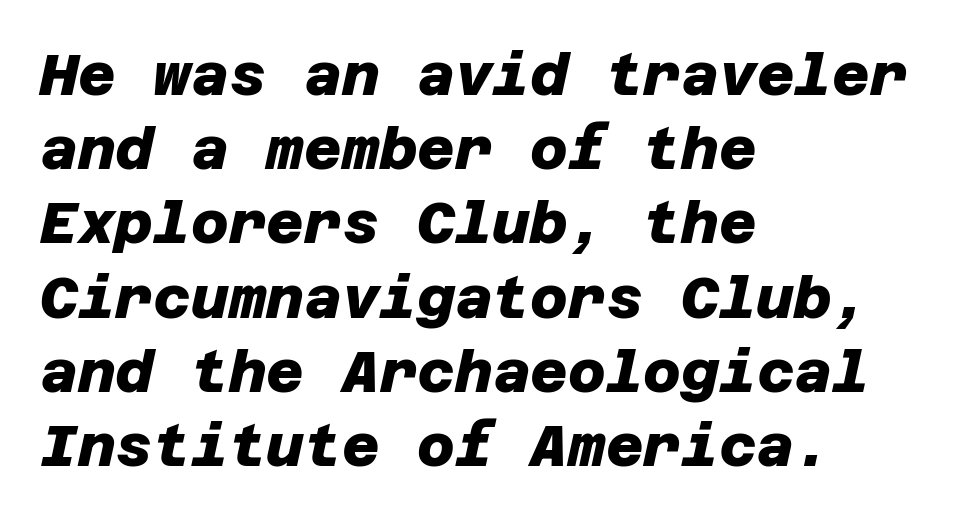
{"serif": "no", "bold": "yes", "weight": "heavy", "width": "normal", "stroke_contrast": "low", "x_height": "large", "underline": "no", "align": "left", "line_spacing": "normal", "line_spacing_ratio": 1.28, "letter_spacing": "normal", "letter_spacing_em": 0.0, "glyph_px": 58}
